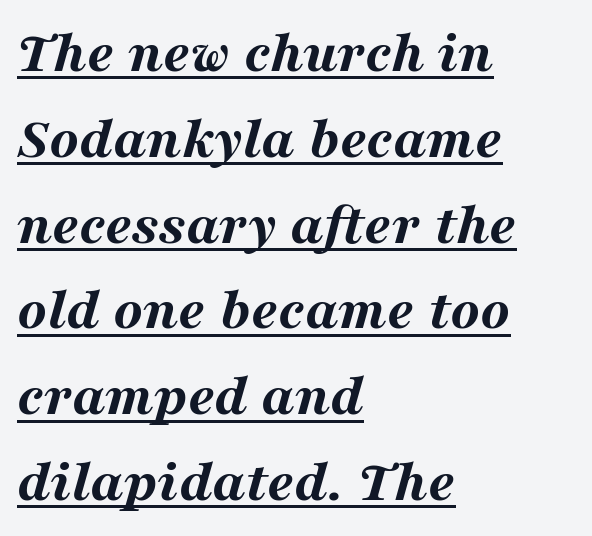
{"italic": "yes", "lean": "right", "slant_degrees": 16, "bold": "yes", "weight": "bold", "width": "wide", "stroke_contrast": "medium", "x_height": "medium", "monospaced": "no", "underline": "yes", "align": "left", "line_spacing": "normal", "line_spacing_ratio": 1.43, "letter_spacing": "normal", "letter_spacing_em": 0.0, "glyph_px": 60}
